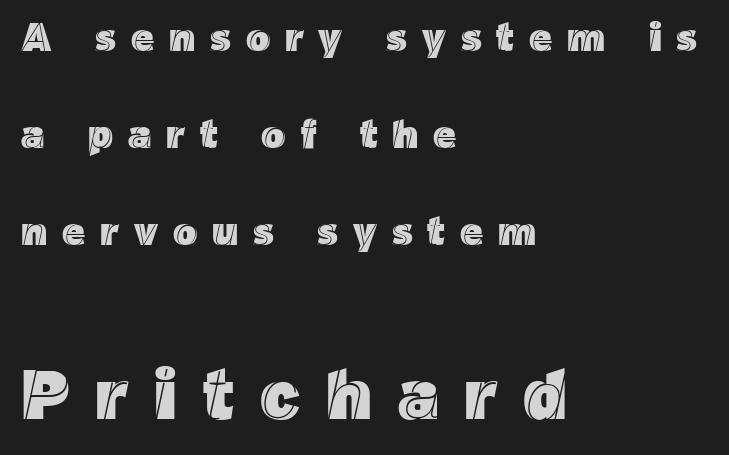
Q: Is the text italic (slanted)? A: No, it is upright.
Q: Is the text underlined? A: No.
Q: How is the paragraph aligned? A: Left-aligned.
Q: Is the spacing between letters normal or unusually wide? A: Unusually wide.
Q: Is the spacing between lines tight, normal or loose? A: Loose.
Q: Which block of text is set in a larger size, the first (top) or the second (bottom)? A: The second (bottom) one.
Q: Width (condensed, normal, or wide)? A: Normal.
Q: x-height? A: Medium.
Q: Monospaced? A: No.
